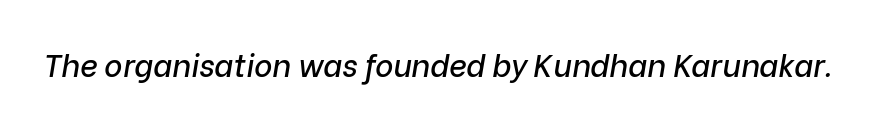
{"italic": "yes", "lean": "right", "slant_degrees": 9, "width": "normal", "stroke_contrast": "low", "x_height": "medium", "monospaced": "no", "underline": "no", "letter_spacing": "normal", "letter_spacing_em": 0.0, "glyph_px": 31}
